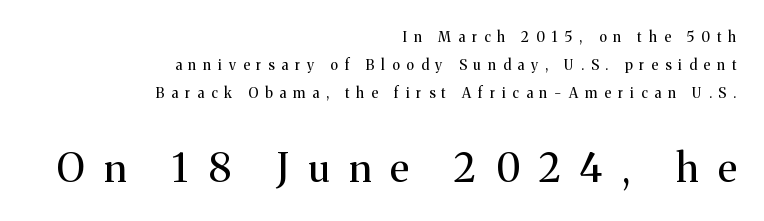
The image shows 39 px regular-weight serif type, upright; set right-aligned, loose line spacing (1.99x), unusually wide letter spacing (+0.5 em), not underlined; the second (bottom) block is 2.79x larger; medium stroke contrast and a medium x-height.
